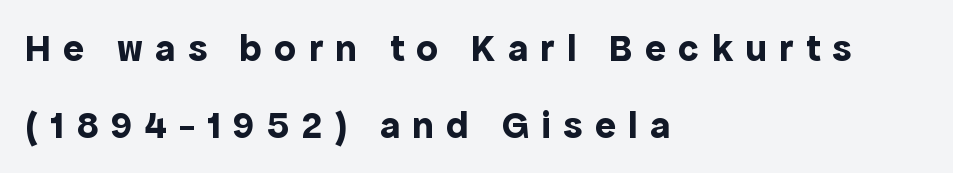
{"serif": "no", "italic": "no", "bold": "yes", "weight": "bold", "width": "normal", "x_height": "medium", "monospaced": "no", "underline": "no", "align": "left", "line_spacing": "loose", "line_spacing_ratio": 1.97, "letter_spacing": "wide", "letter_spacing_em": 0.32, "glyph_px": 39}
